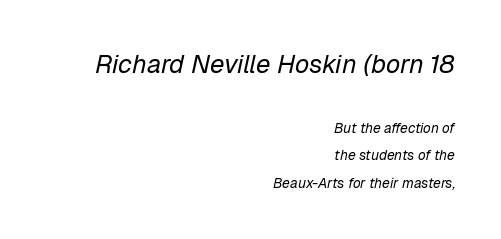
The image shows 26 px text type, italic (leaning right); set right-aligned, loose line spacing (1.96x), normal letter spacing, not underlined; the first (top) block is 1.86x larger.
